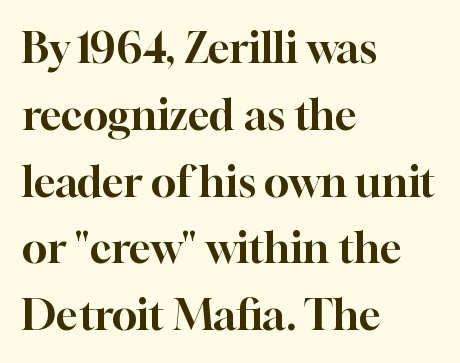
Q: Is the text italic (slanted)? A: No, it is upright.
Q: Is the typeface a serif or a sans-serif typeface? A: Serif.
Q: Is the text underlined? A: No.
Q: How is the paragraph aligned? A: Left-aligned.
Q: Is the spacing between letters normal or unusually wide? A: Normal.
Q: Is the spacing between lines tight, normal or loose? A: Normal.
Q: Width (condensed, normal, or wide)? A: Normal.
Q: Stroke contrast? A: High.
Q: x-height? A: Medium.
Q: Monospaced? A: No.
